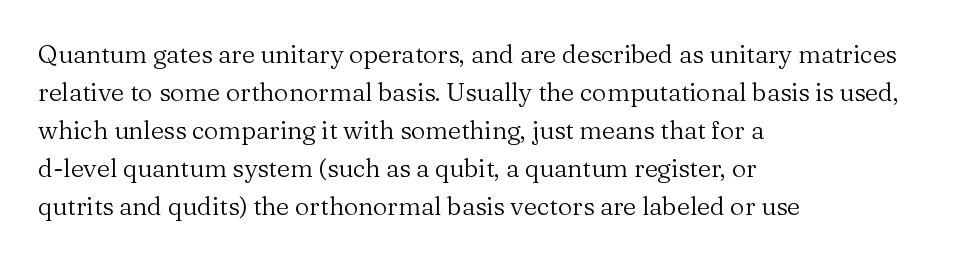
{"italic": "no", "bold": "no", "underline": "no", "align": "left", "line_spacing": "normal", "line_spacing_ratio": 1.52, "letter_spacing": "normal", "letter_spacing_em": 0.0, "glyph_px": 25}
